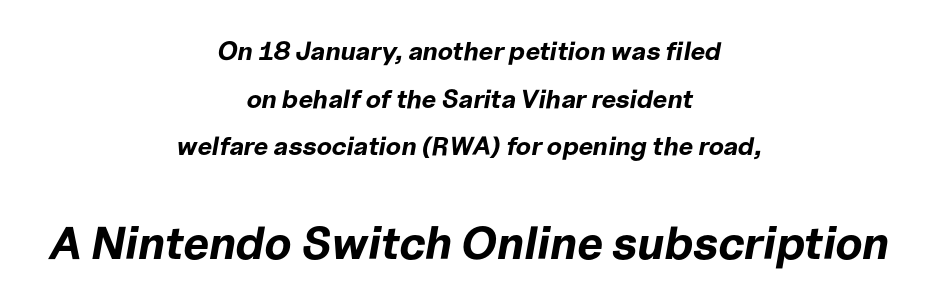
Reading top to bottom, the characters get bigger at the block break. The face used here is rendered with its standard letterfit. Any mark beneath the type? The region is blank. You can tell it's italic because the verticals aren't actually vertical. Stroke thickness is high; the sample reads as a true bold. Every row of glyphs is offset so its center matches the block's center.
